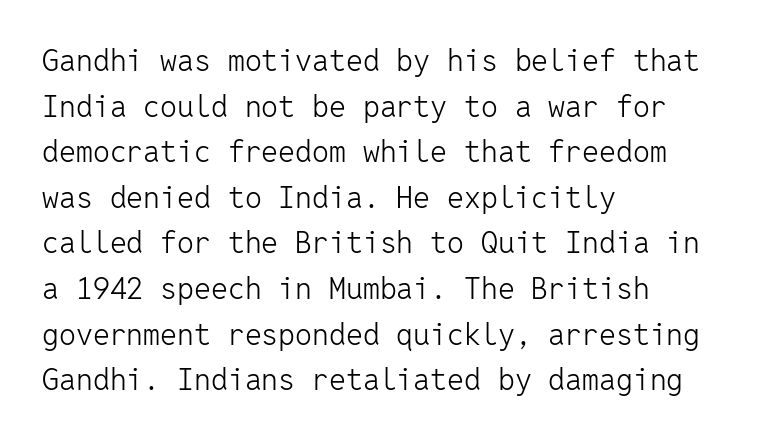
{"serif": "no", "italic": "no", "bold": "no", "weight": "light", "width": "normal", "stroke_contrast": "low", "x_height": "medium", "monospaced": "yes", "underline": "no", "align": "left", "line_spacing": "normal", "line_spacing_ratio": 1.52, "letter_spacing": "normal", "letter_spacing_em": 0.0, "glyph_px": 30}
